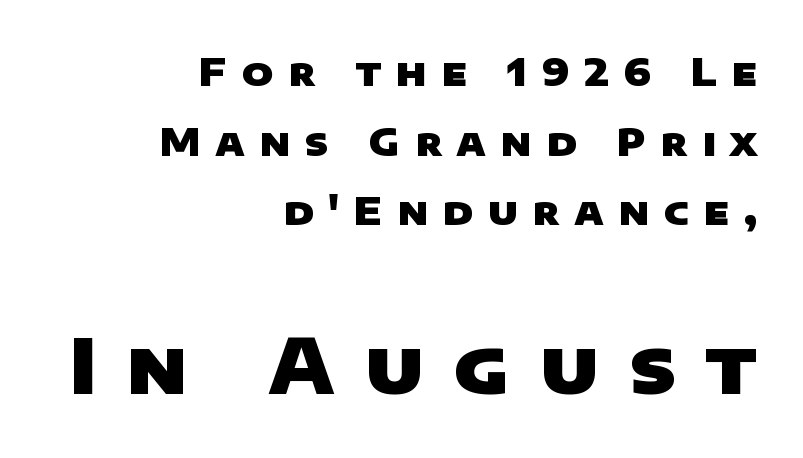
{"serif": "no", "bold": "yes", "weight": "heavy", "width": "wide", "stroke_contrast": "low", "x_height": "large", "monospaced": "no", "underline": "no", "align": "right", "line_spacing_ratio": 1.83, "letter_spacing": "wide", "letter_spacing_em": 0.38, "larger_block": "second", "size_ratio": 2.0, "glyph_px": 76}
